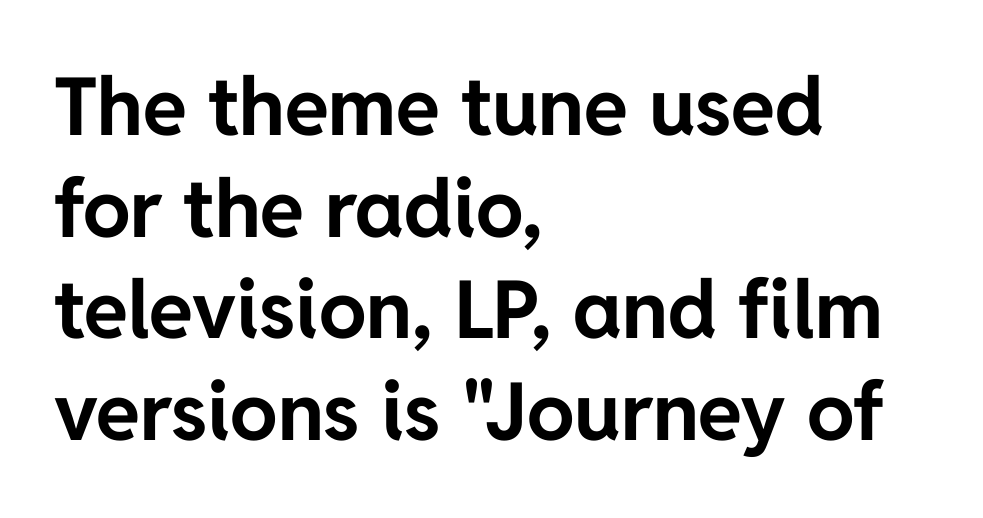
The rendering uses a moderate line-height, typical for paragraphs. How heavy is the stroke? Heavy — this is a bold. The space directly below the letters is spotless. The font family rendered here belongs to the sans-serif group.
